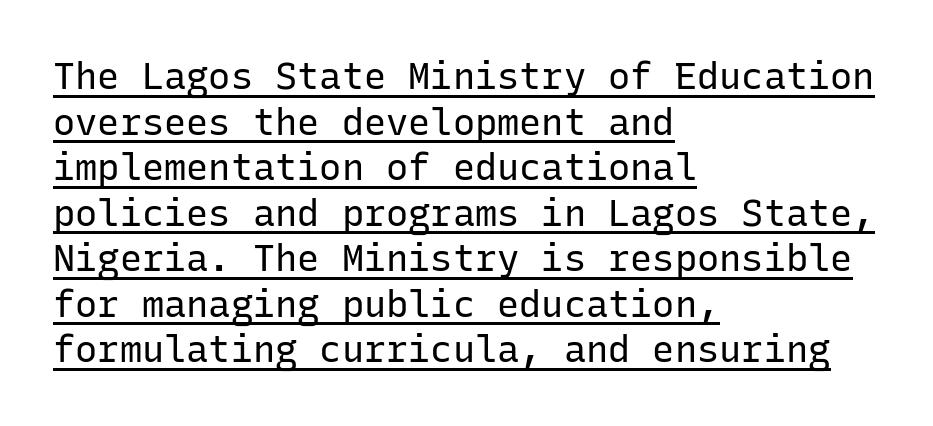
The image shows 37 px regular-weight sans-serif type, upright, monospaced; set left-aligned, line spacing 1.23x, normal letter spacing, underlined; low stroke contrast and a medium x-height.
